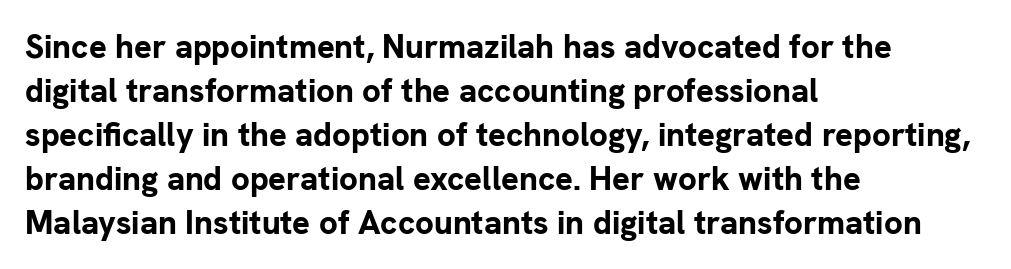
The image shows 33 px bold sans-serif type, upright; set left-aligned, normal line spacing (1.33x), normal letter spacing, not underlined; low stroke contrast and a medium x-height.
